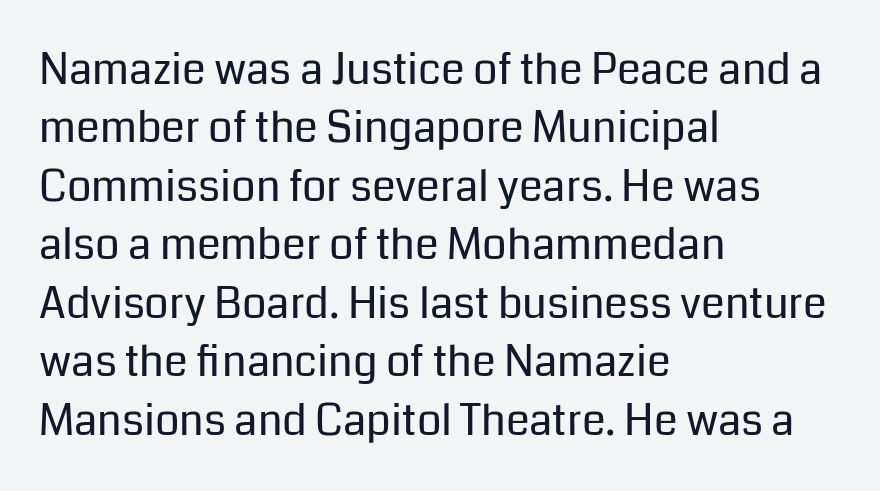
Vertical spacing — default. Letters rest on an invisible, unmarked baseline. Weight: regular or lighter. A typesetter would mark this as roman, not italic. Short note: letters normally spaced. Horizontally, the lines are justified to the leading edge only.
